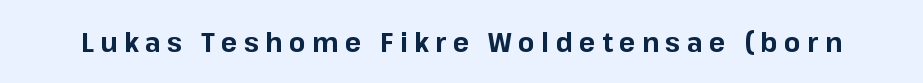
The image shows 27 px bold type, upright; set unusually wide letter spacing (+0.24 em), not underlined.
